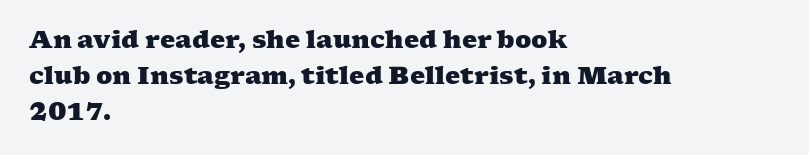
{"bold": "yes", "underline": "no", "align": "left", "line_spacing": "normal", "line_spacing_ratio": 1.49, "letter_spacing": "normal", "letter_spacing_em": 0.0, "glyph_px": 24}
